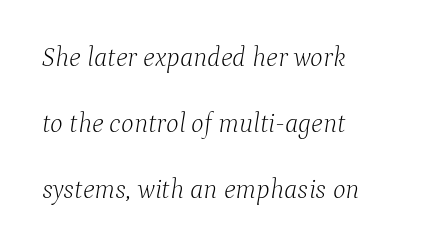
{"italic": "yes", "lean": "right", "slant_degrees": 9, "bold": "no", "underline": "no", "align": "left", "line_spacing": "loose", "line_spacing_ratio": 2.44, "letter_spacing": "normal", "letter_spacing_em": 0.0, "glyph_px": 27}
